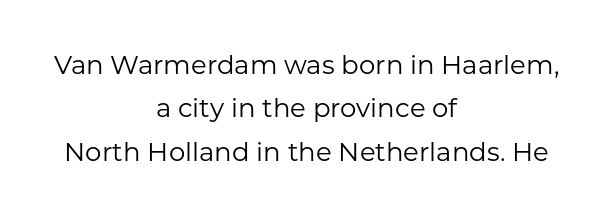
{"italic": "no", "bold": "no", "underline": "no", "align": "center", "line_spacing": "normal", "line_spacing_ratio": 1.67, "letter_spacing": "normal", "letter_spacing_em": 0.0, "glyph_px": 26}
